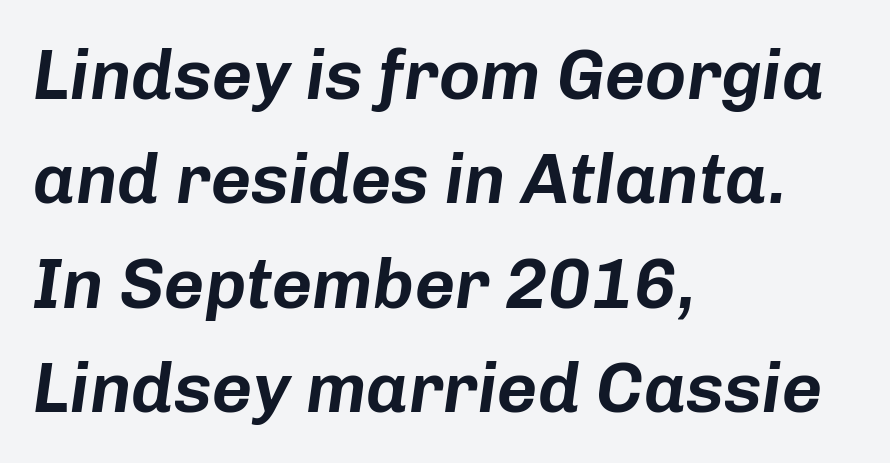
Underline: absent. The letters advance in unequal steps, a hallmark of proportional type. The gaps between neighbouring characters are ordinary and unremarkable. This sample is left-justified, so line endings fall wherever the words run out.
